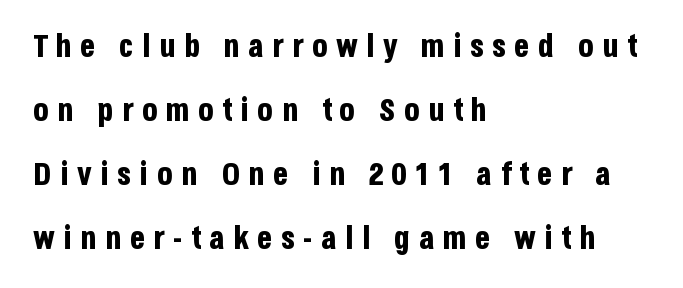
The image shows 32 px bold, condensed sans-serif type, upright; set left-aligned, loose line spacing (2.0x), unusually wide letter spacing (+0.25 em), not underlined; low stroke contrast and a large x-height.
